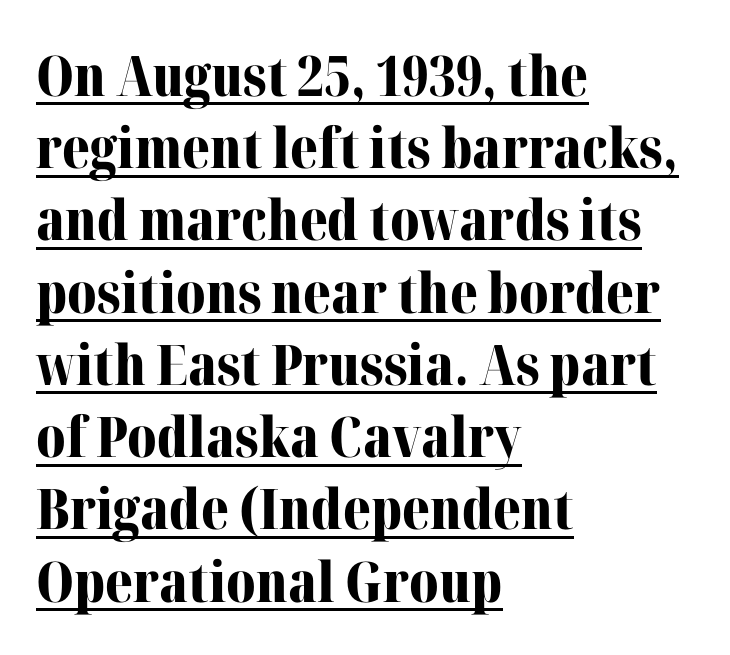
Q: Is the text bold? A: Yes.
Q: Is the text italic (slanted)? A: No, it is upright.
Q: Is the typeface a serif or a sans-serif typeface? A: Serif.
Q: Is the text underlined? A: Yes.
Q: How is the paragraph aligned? A: Left-aligned.
Q: Is the spacing between letters normal or unusually wide? A: Normal.
Q: Is the spacing between lines tight, normal or loose? A: Normal.
Q: Width (condensed, normal, or wide)? A: Normal.
Q: Stroke contrast? A: Medium.
Q: x-height? A: Medium.
Q: Monospaced? A: No.
